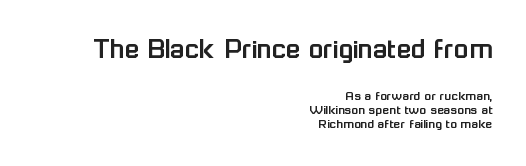
Q: Is the text italic (slanted)? A: No, it is upright.
Q: Is the typeface a serif or a sans-serif typeface? A: Sans-serif.
Q: Is the text underlined? A: No.
Q: How is the paragraph aligned? A: Right-aligned.
Q: Is the spacing between letters normal or unusually wide? A: Normal.
Q: Is the spacing between lines tight, normal or loose? A: Tight.
Q: Which block of text is set in a larger size, the first (top) or the second (bottom)? A: The first (top) one.
Q: Width (condensed, normal, or wide)? A: Normal.
Q: Stroke contrast? A: Low.
Q: x-height? A: Medium.
Q: Monospaced? A: No.
